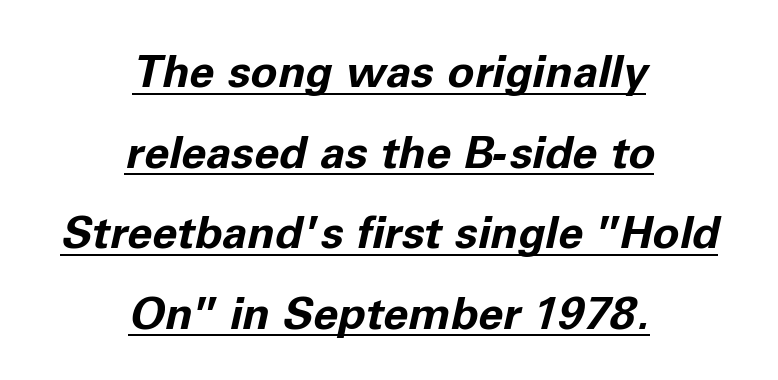
{"italic": "yes", "lean": "right", "slant_degrees": 11, "bold": "yes", "weight": "bold", "width": "normal", "stroke_contrast": "low", "x_height": "medium", "monospaced": "no", "underline": "yes", "align": "center", "line_spacing_ratio": 1.79, "letter_spacing": "normal", "letter_spacing_em": 0.0, "glyph_px": 45}
